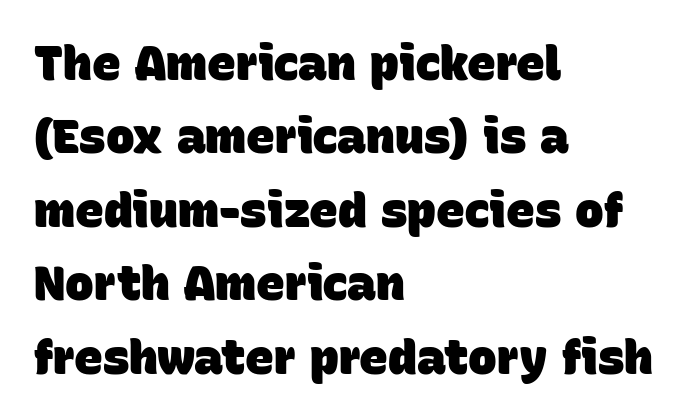
{"serif": "no", "bold": "yes", "weight": "heavy", "width": "normal", "stroke_contrast": "low", "x_height": "large", "monospaced": "no", "underline": "no", "align": "left", "line_spacing": "normal", "line_spacing_ratio": 1.53, "letter_spacing": "normal", "letter_spacing_em": 0.0, "glyph_px": 48}
